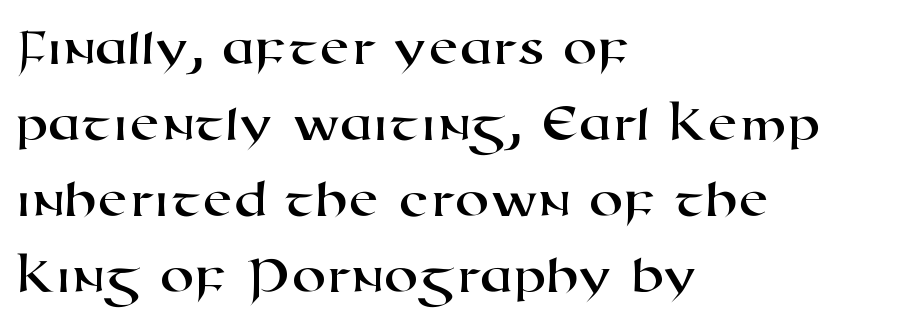
The image shows 55 px wide sans-serif type; set left-aligned, normal line spacing (1.38x), normal letter spacing, not underlined; high stroke contrast and a medium x-height.
